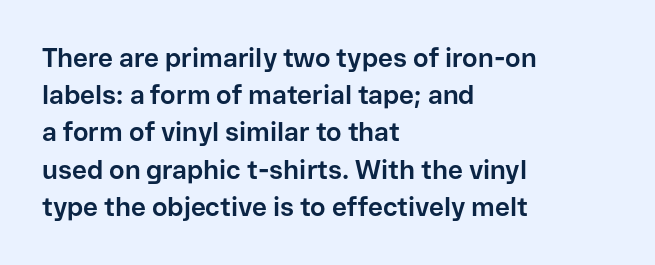
{"italic": "no", "bold": "yes", "underline": "no", "align": "left", "line_spacing": "normal", "line_spacing_ratio": 1.43, "letter_spacing": "normal", "letter_spacing_em": 0.0, "glyph_px": 26}
